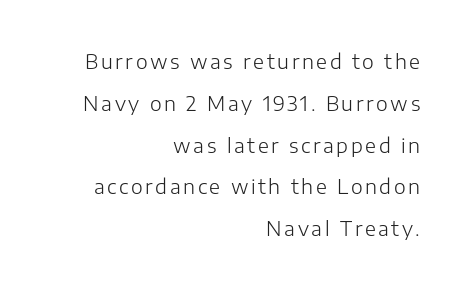
The image shows 20 px text type, upright; set right-aligned, loose line spacing (2.09x), not underlined.
